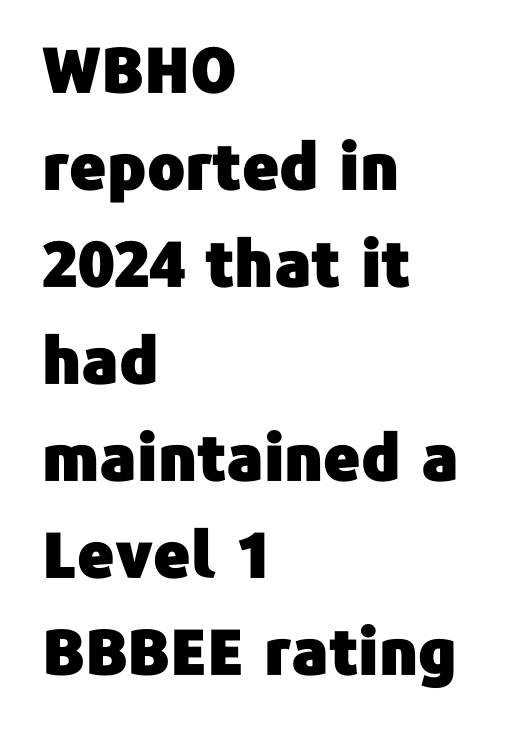
{"serif": "no", "italic": "no", "width": "normal", "stroke_contrast": "low", "x_height": "medium", "monospaced": "no", "underline": "no", "align": "left", "line_spacing": "normal", "line_spacing_ratio": 1.54, "letter_spacing": "normal", "letter_spacing_em": 0.0, "glyph_px": 63}
